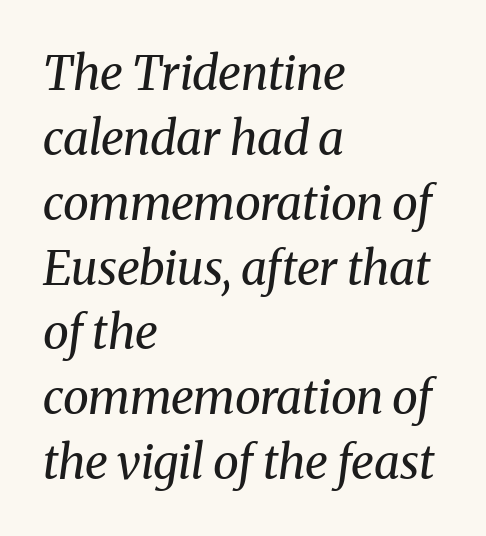
The image shows 47 px regular-weight serif type, italic (leaning right); set left-aligned, normal line spacing (1.38x), normal letter spacing, not underlined; medium stroke contrast and a medium x-height.
